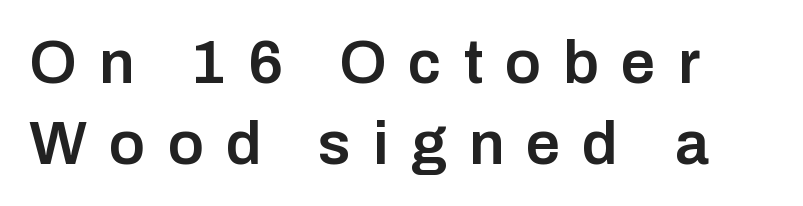
The image shows 61 px semibold sans-serif type, upright; set normal line spacing (1.32x), unusually wide letter spacing (+0.36 em), not underlined; low stroke contrast and a medium x-height.
